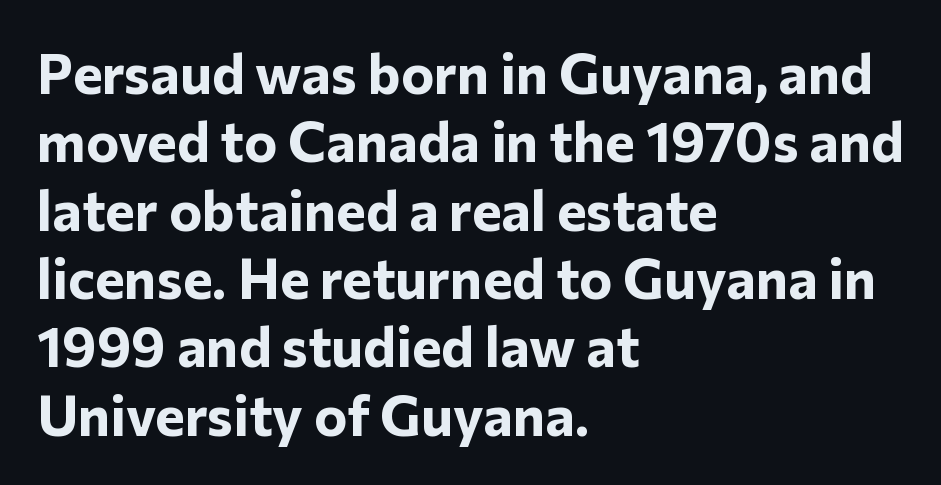
Q: Is the text bold? A: Yes.
Q: Is the text italic (slanted)? A: No, it is upright.
Q: Is the typeface a serif or a sans-serif typeface? A: Sans-serif.
Q: Is the text underlined? A: No.
Q: How is the paragraph aligned? A: Left-aligned.
Q: Is the spacing between letters normal or unusually wide? A: Normal.
Q: Width (condensed, normal, or wide)? A: Normal.
Q: Stroke contrast? A: Low.
Q: x-height? A: Medium.
Q: Monospaced? A: No.
